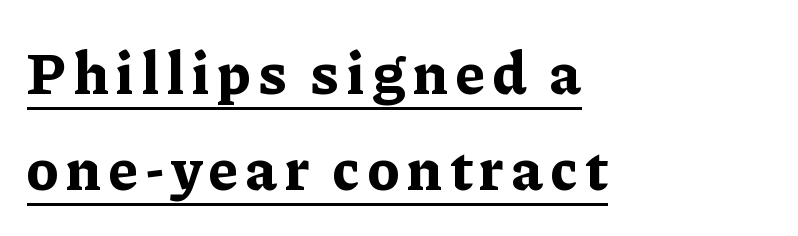
The image shows 60 px bold serif type, upright; set left-aligned, normal line spacing (1.6x), underlined; low stroke contrast and a medium x-height.
